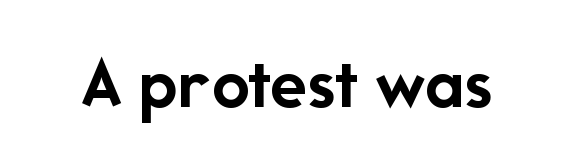
Q: Is the text bold? A: Yes.
Q: Is the text italic (slanted)? A: No, it is upright.
Q: Is the typeface a serif or a sans-serif typeface? A: Sans-serif.
Q: Is the text underlined? A: No.
Q: Is the spacing between letters normal or unusually wide? A: Normal.
Q: Width (condensed, normal, or wide)? A: Normal.
Q: Stroke contrast? A: Low.
Q: x-height? A: Medium.
Q: Monospaced? A: No.
